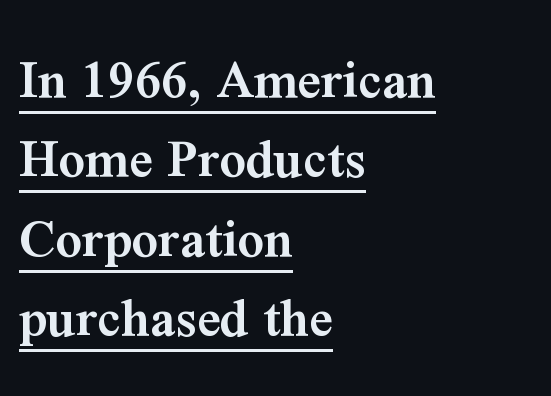
The words here are underlined. Yep, those are serifs on the letters. The type is set solid horizontally, with unmodified tracking. Each line starts at the same left margin while the right side varies. The specimen reads as upright at a glance. A fair bit of extra ink — the face is semibold, not bold.
